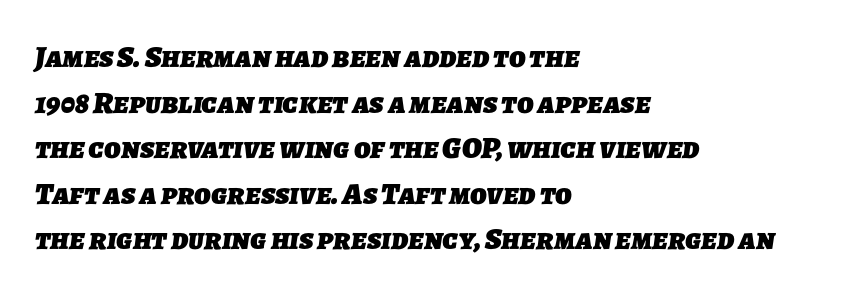
No extra tracking has been applied to these lines. Typeset ragged right — the left edge is the straight one. Reading down the column, the eye jumps a familiar distance to each next line. The face used here is proportionally spaced, like ordinary book or web type. To sum up the face: it is a sans, with no serifs. A full-strength bold gives these letters their thick strokes.
